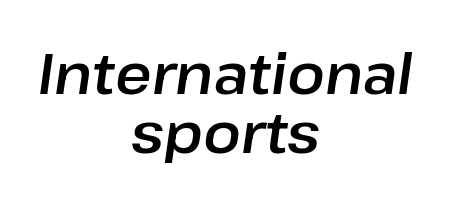
{"italic": "yes", "lean": "right", "slant_degrees": 8, "width": "normal", "stroke_contrast": "low", "x_height": "medium", "monospaced": "no", "underline": "no", "align": "center", "line_spacing": "tight", "line_spacing_ratio": 1.06, "letter_spacing": "normal", "letter_spacing_em": 0.0, "glyph_px": 56}
